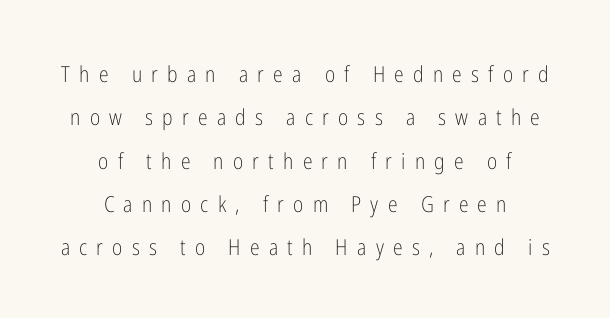
The paragraph has two soft edges and a firm central axis. A great deal of white space separates one row of letters from the next. Stroke thickness stays within the range of a standard reading face or lighter. The type sits square on the baseline with zero lean.
